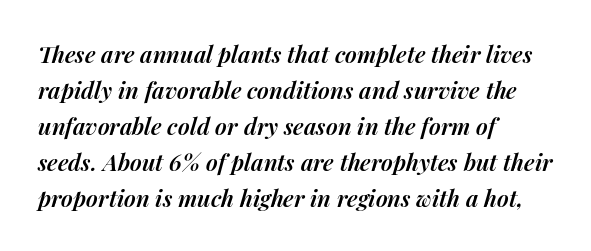
{"italic": "yes", "lean": "right", "slant_degrees": 14, "bold": "semi", "underline": "no", "align": "left", "line_spacing": "normal", "line_spacing_ratio": 1.56, "letter_spacing": "normal", "letter_spacing_em": 0.0, "glyph_px": 23}
